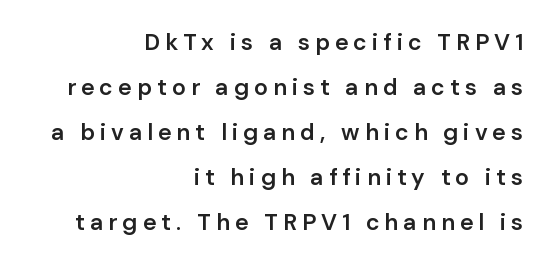
The image shows 23 px text type, upright; set right-aligned, loose line spacing (1.96x), unusually wide letter spacing (+0.22 em), not underlined.
